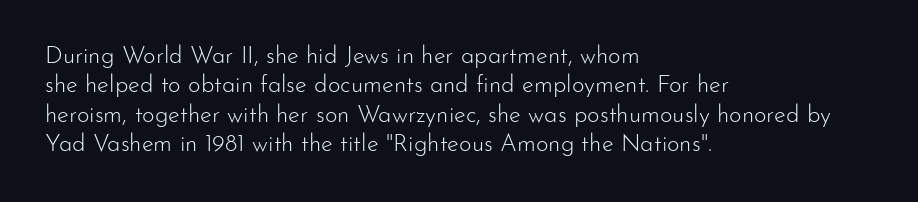
The image shows 24 px text type, upright; set left-aligned, line spacing 1.22x, normal letter spacing, not underlined.
